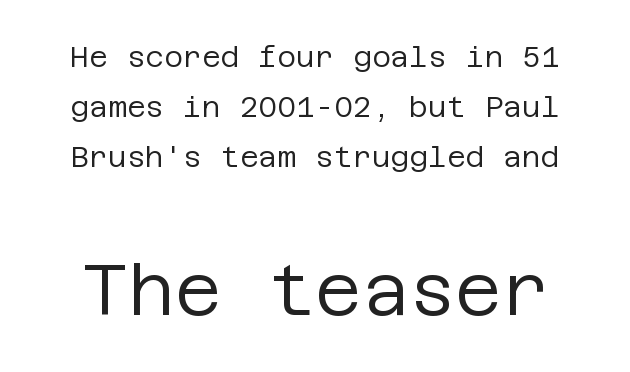
Letterform terminals end flat and unadorned throughout the passage. Stem width sits at or under what a default text font uses. This sample uses an upright cut, with every glyph sitting square on the baseline. The foot of each line stays bare and open. Look at the tracking — it's just the regular setting, nothing added.
